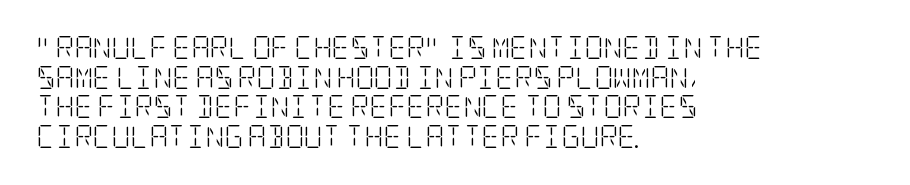
The lines sit at an ordinary, default distance from one another. The rag falls on the right side of this text block. The characters are drawn with everyday or finer stroke widths. Descender tails drop into unmarked territory.
